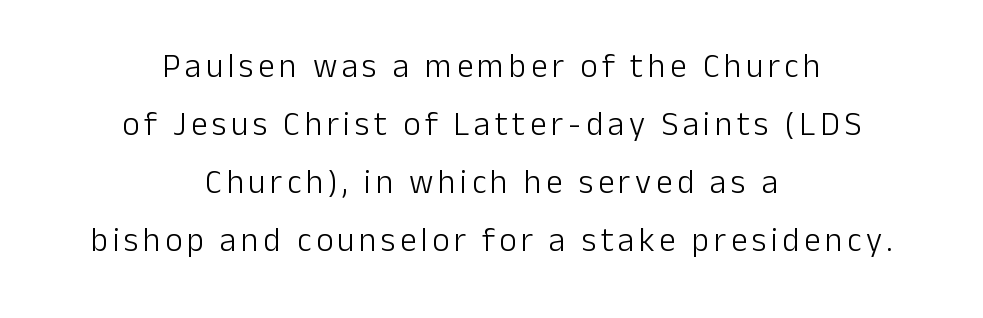
Q: Is the text bold? A: No.
Q: Is the text italic (slanted)? A: No, it is upright.
Q: Is the typeface a serif or a sans-serif typeface? A: Sans-serif.
Q: Is the text underlined? A: No.
Q: How is the paragraph aligned? A: Centered.
Q: Width (condensed, normal, or wide)? A: Normal.
Q: Stroke contrast? A: Low.
Q: x-height? A: Medium.
Q: Monospaced? A: No.
